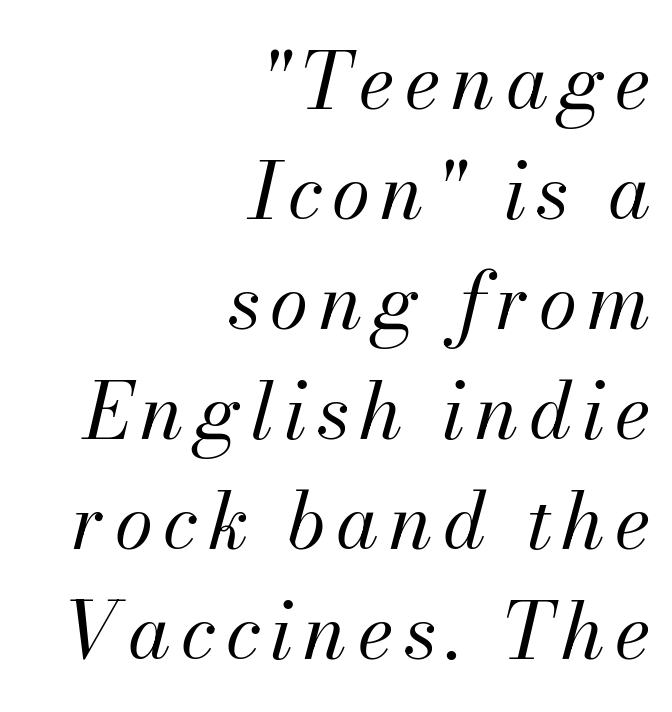
Q: Is the text bold? A: No.
Q: Is the text italic (slanted)? A: Yes, it leans right by about 13 degrees.
Q: Is the text underlined? A: No.
Q: How is the paragraph aligned? A: Right-aligned.
Q: Is the spacing between lines tight, normal or loose? A: Normal.
Q: Width (condensed, normal, or wide)? A: Normal.
Q: Stroke contrast? A: Medium.
Q: x-height? A: Small.
Q: Monospaced? A: No.
